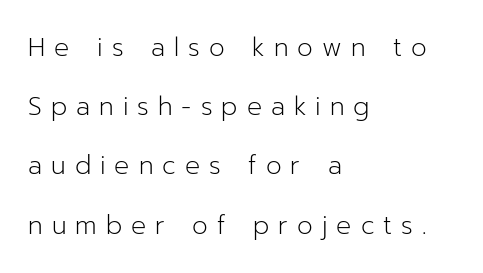
{"italic": "no", "bold": "no", "underline": "no", "align": "left", "line_spacing": "loose", "line_spacing_ratio": 2.37, "letter_spacing": "wide", "letter_spacing_em": 0.36, "glyph_px": 25}
